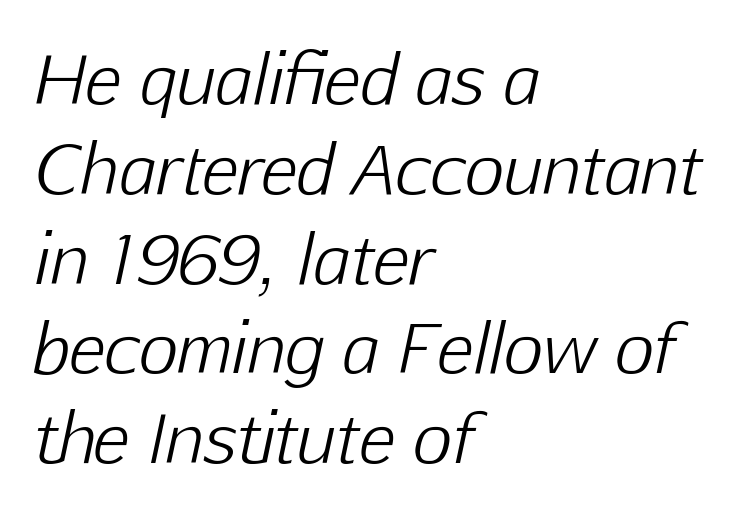
{"italic": "yes", "lean": "right", "slant_degrees": 12, "bold": "no", "weight": "light", "width": "normal", "stroke_contrast": "low", "x_height": "medium", "monospaced": "no", "underline": "no", "align": "left", "line_spacing": "normal", "line_spacing_ratio": 1.32, "letter_spacing": "normal", "letter_spacing_em": 0.0, "glyph_px": 68}
